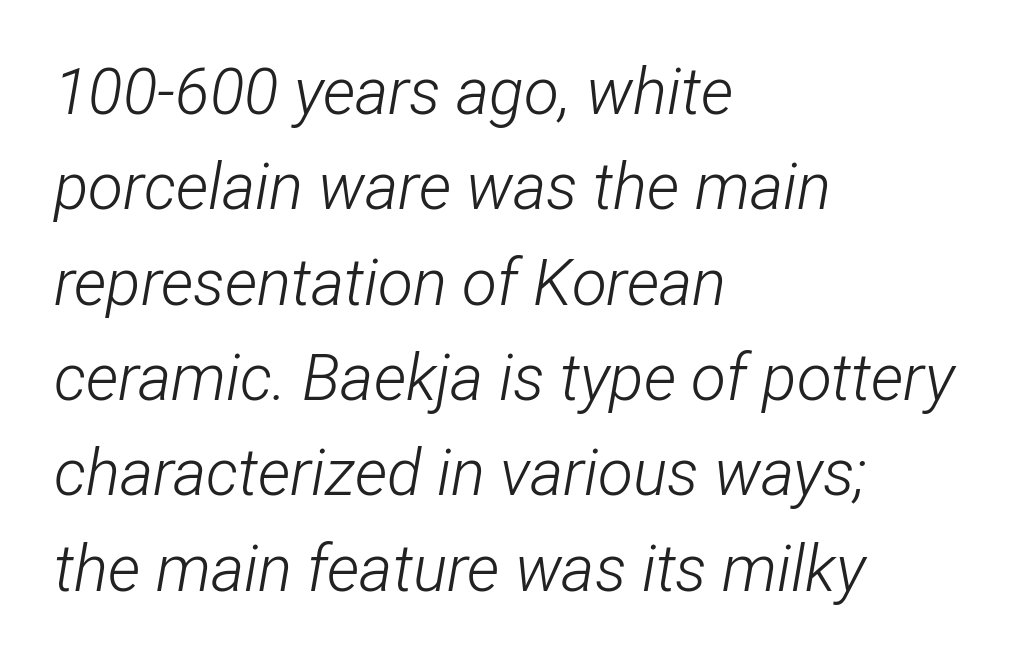
Notice how the passage keeps a crisp vertical edge on the left only. Note the varied advance widths — an 'i' is clearly narrower than an 'm'. The passage shown is not bold in any degree. The lettering tilts uniformly, giving the passage an italic look.
